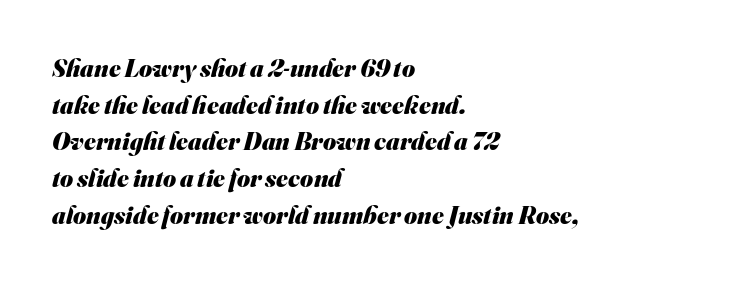
{"bold": "yes", "underline": "no", "align": "left", "line_spacing": "normal", "line_spacing_ratio": 1.47, "letter_spacing": "normal", "letter_spacing_em": 0.0, "glyph_px": 25}
